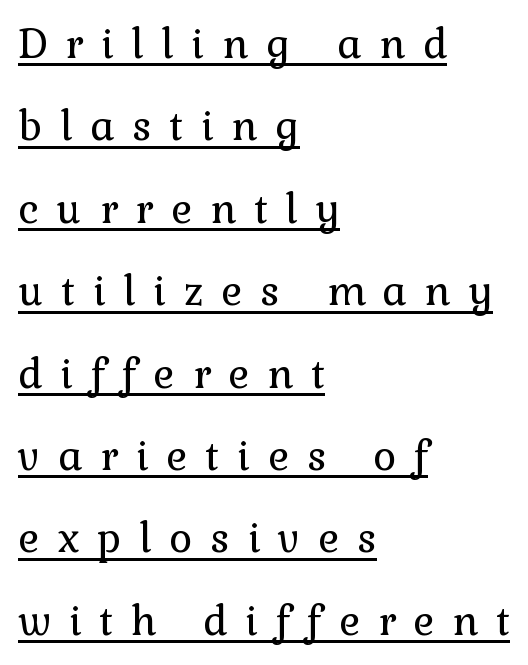
If you drew a ruler down the left edge, every line would touch it. In terms of posture, this sample is upright. The designer went with a serif here, giving each stem small feet. In terms of leading, this rendering errs on the spacious side. The passage shown has open, widely tracked lettering throughout.
